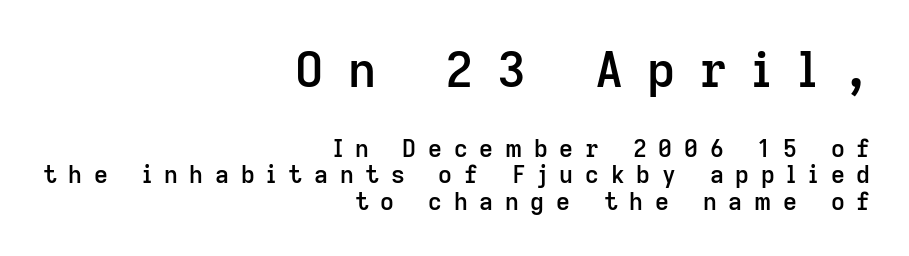
Q: Is the text bold? A: Semi-bold.
Q: Is the text italic (slanted)? A: No, it is upright.
Q: Is the typeface a serif or a sans-serif typeface? A: Sans-serif.
Q: Is the text underlined? A: No.
Q: How is the paragraph aligned? A: Right-aligned.
Q: Is the spacing between letters normal or unusually wide? A: Unusually wide.
Q: Is the spacing between lines tight, normal or loose? A: Tight.
Q: Which block of text is set in a larger size, the first (top) or the second (bottom)? A: The first (top) one.
Q: Width (condensed, normal, or wide)? A: Normal.
Q: Stroke contrast? A: Low.
Q: x-height? A: Medium.
Q: Monospaced? A: No.
